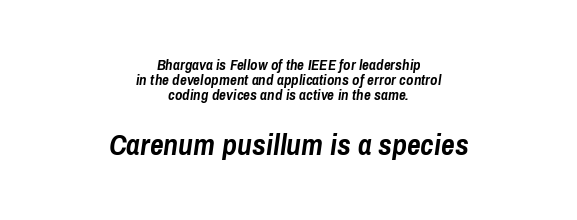
The image shows 30 px semibold, condensed type, italic (leaning right); set centered, tight line spacing (1.01x), normal letter spacing, not underlined; the second (bottom) block is 2.0x larger; low stroke contrast and a medium x-height.
